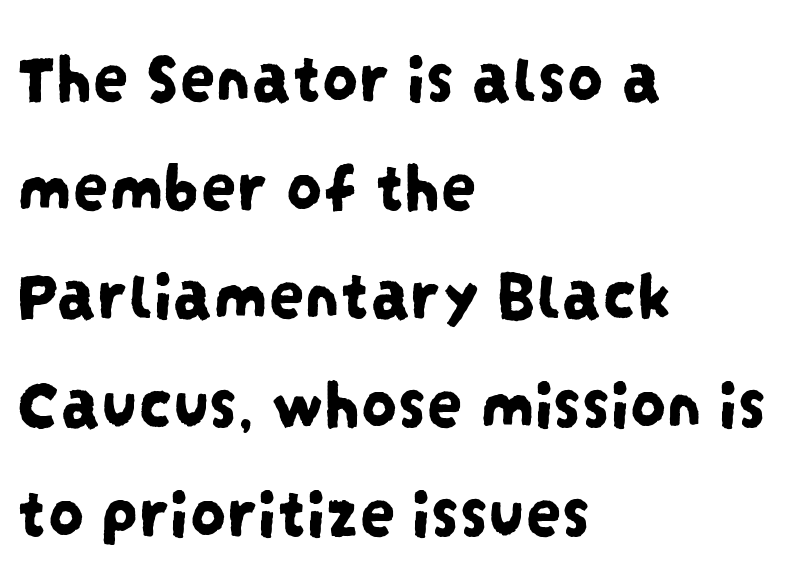
{"serif": "no", "width": "condensed", "stroke_contrast": "low", "x_height": "large", "monospaced": "no", "underline": "no", "align": "left", "line_spacing": "normal", "line_spacing_ratio": 1.51, "letter_spacing": "normal", "letter_spacing_em": 0.0, "glyph_px": 72}
